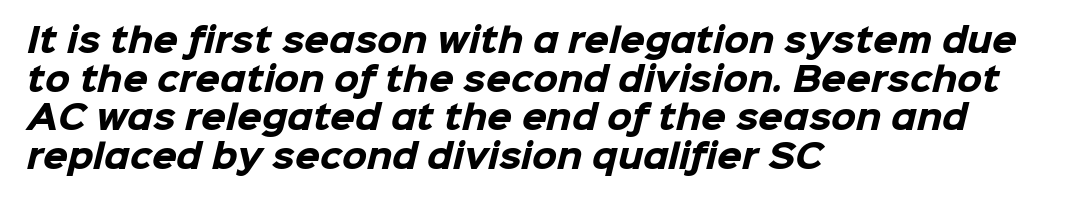
The image shows 32 px heavy sans-serif type; set left-aligned, line spacing 1.21x, normal letter spacing, not underlined; low stroke contrast and a medium x-height.
